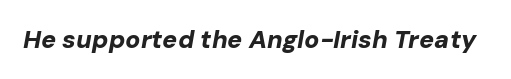
Q: Is the text bold? A: Yes.
Q: Is the text italic (slanted)? A: Yes, it leans right by about 10 degrees.
Q: Is the text underlined? A: No.
Q: Is the spacing between letters normal or unusually wide? A: Normal.
